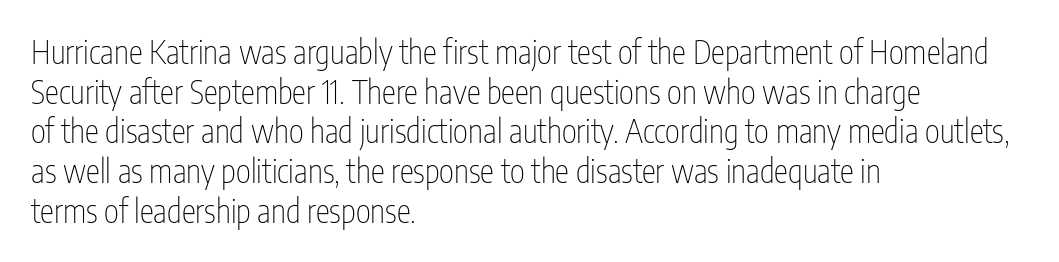
The image shows 32 px thin, condensed sans-serif type, upright; set left-aligned, line spacing 1.24x, normal letter spacing, not underlined; low stroke contrast and a medium x-height.
